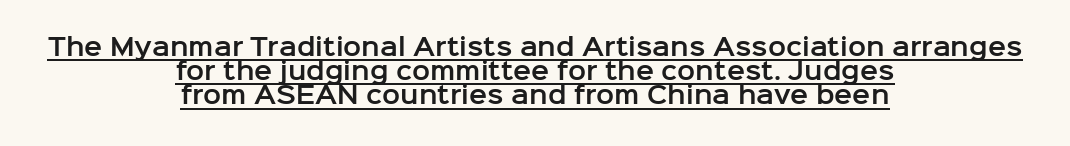
Notice how the passage keeps no hard edge, just a central spine. The letters stand upright; this is a roman face. Glyph-to-glyph distance matches everyday printed text. Underlined type.
